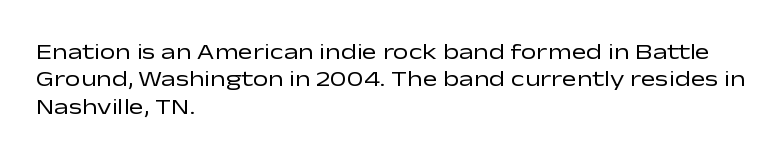
{"italic": "no", "bold": "no", "underline": "no", "align": "left", "line_spacing_ratio": 1.24, "letter_spacing": "normal", "letter_spacing_em": 0.0, "glyph_px": 22}
